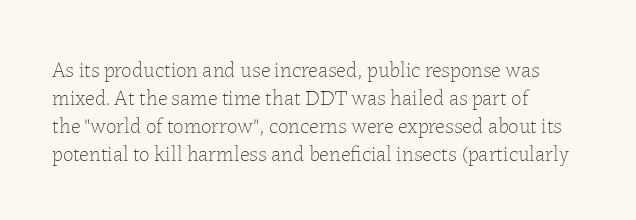
The paragraph has a hard left edge and a soft right edge. Rows of type keep a routine distance in the vertical direction. The letters sit at their default tracking, neither squeezed nor spread. Posture: vertical.
